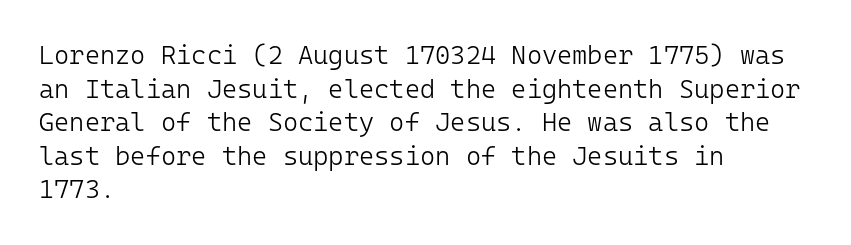
Q: Is the text bold? A: No.
Q: Is the text italic (slanted)? A: No, it is upright.
Q: Is the text underlined? A: No.
Q: How is the paragraph aligned? A: Left-aligned.
Q: Is the spacing between letters normal or unusually wide? A: Normal.
Q: Is the spacing between lines tight, normal or loose? A: Normal.
